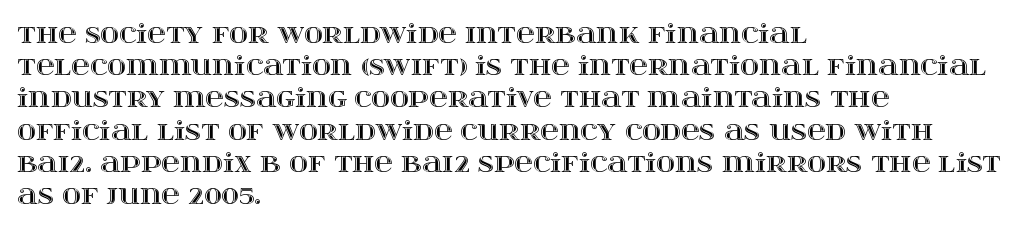
Q: Is the text italic (slanted)? A: No, it is upright.
Q: Is the text underlined? A: No.
Q: How is the paragraph aligned? A: Left-aligned.
Q: Is the spacing between letters normal or unusually wide? A: Normal.
